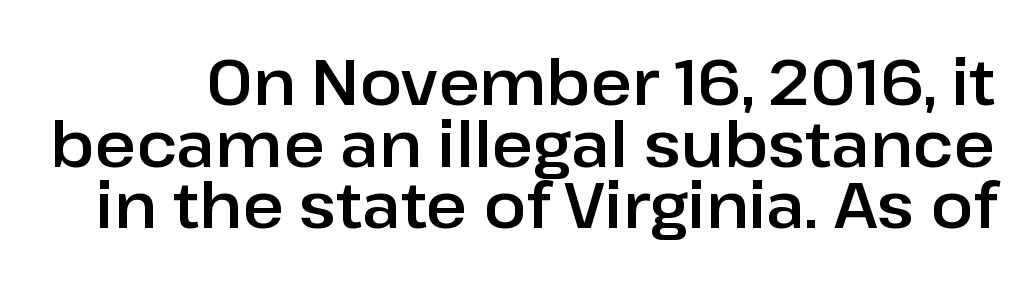
The image shows 63 px sans-serif type, upright; set tight line spacing (0.98x), normal letter spacing, not underlined; low stroke contrast and a medium x-height.
